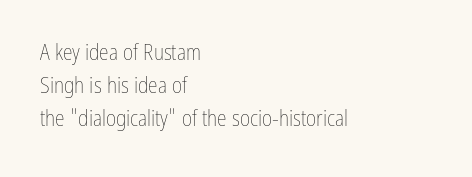
In terms of leading, this rendering sits right in the middle. Quick note: not italic, upright. Stems here are at most as thick as an everyday book face. Letter spacing: default.
